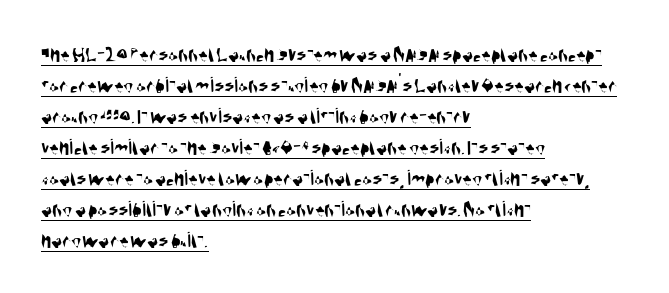
The image shows 23 px text type; set left-aligned, normal line spacing (1.35x), normal letter spacing, underlined.
